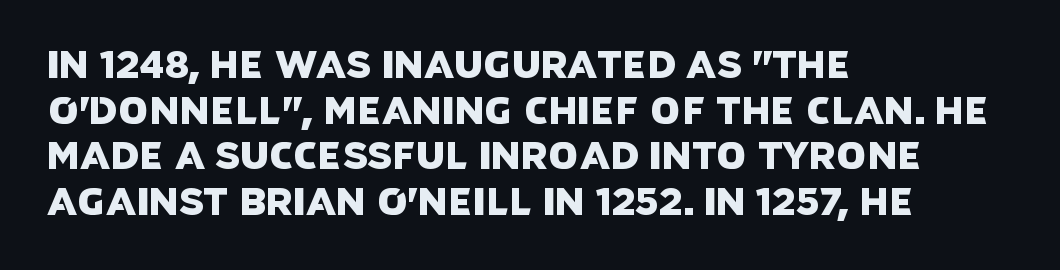
The image shows 38 px sans-serif type; set left-aligned, line spacing 1.2x, normal letter spacing, not underlined; low stroke contrast and a large x-height.
